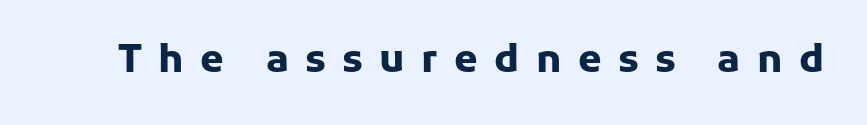
Q: Is the text bold? A: Yes.
Q: Is the text italic (slanted)? A: No, it is upright.
Q: Is the typeface a serif or a sans-serif typeface? A: Sans-serif.
Q: Is the text underlined? A: No.
Q: Is the spacing between letters normal or unusually wide? A: Unusually wide.
Q: Width (condensed, normal, or wide)? A: Normal.
Q: Stroke contrast? A: Low.
Q: x-height? A: Medium.
Q: Monospaced? A: No.
